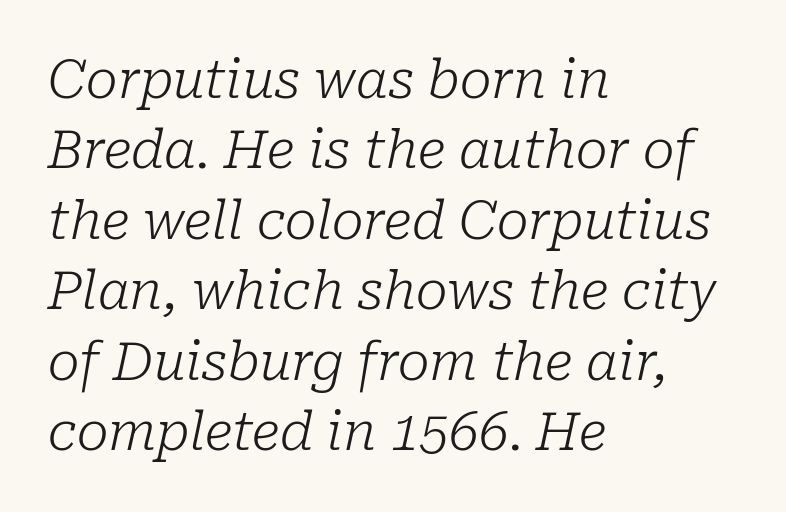
The image shows 53 px light serif type, italic (leaning right); set left-aligned, normal line spacing (1.33x), normal letter spacing, not underlined; low stroke contrast and a medium x-height.
